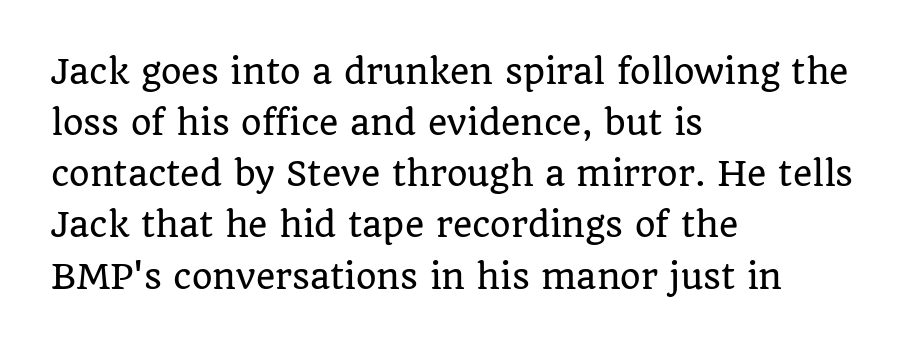
{"serif": "yes", "italic": "no", "width": "normal", "stroke_contrast": "low", "x_height": "large", "monospaced": "no", "underline": "no", "align": "left", "line_spacing": "normal", "line_spacing_ratio": 1.55, "letter_spacing": "normal", "letter_spacing_em": 0.0, "glyph_px": 33}
